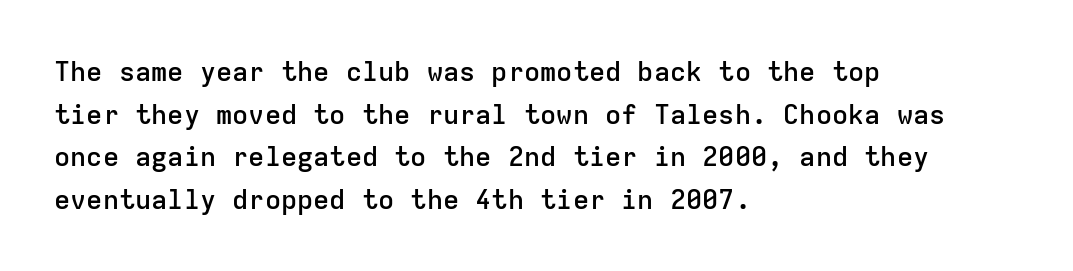
The characters look somewhat weighty, a semibold short of true bold. This sample uses an upright cut, with every glyph sitting square on the baseline. The horizontal fit of the characters is conventional and even. The ragged edge is on the right, which tells us the setting is flush left. This block has exactly the height ordinary leading produces. Glance below the letters and you will spot only blank space.
